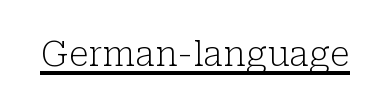
{"serif": "yes", "italic": "no", "bold": "no", "weight": "light", "width": "normal", "stroke_contrast": "low", "x_height": "medium", "monospaced": "no", "underline": "yes", "letter_spacing": "normal", "letter_spacing_em": 0.0, "glyph_px": 35}
